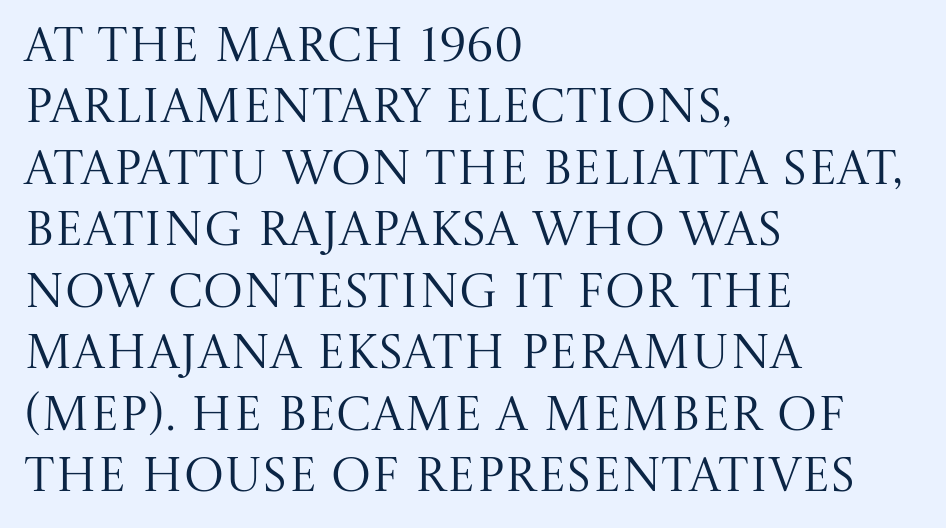
The image shows 48 px regular-weight serif type, upright; set left-aligned, normal line spacing (1.28x), normal letter spacing, not underlined; medium stroke contrast and a large x-height.
